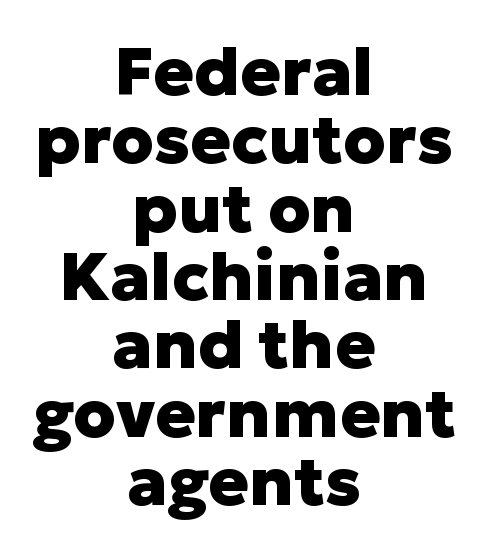
Q: Is the text bold? A: Yes.
Q: Is the text italic (slanted)? A: No, it is upright.
Q: Is the typeface a serif or a sans-serif typeface? A: Sans-serif.
Q: Is the text underlined? A: No.
Q: How is the paragraph aligned? A: Centered.
Q: Is the spacing between letters normal or unusually wide? A: Normal.
Q: Is the spacing between lines tight, normal or loose? A: Tight.
Q: Width (condensed, normal, or wide)? A: Normal.
Q: Stroke contrast? A: Low.
Q: x-height? A: Medium.
Q: Monospaced? A: No.
